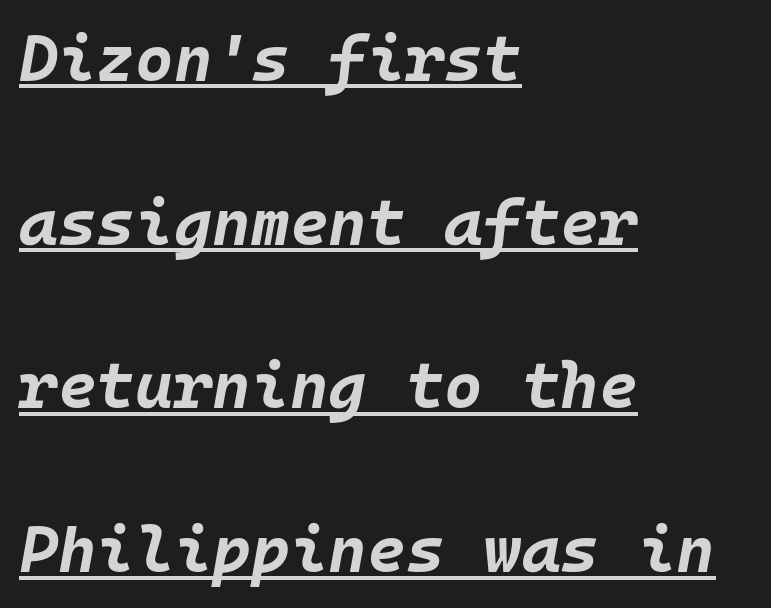
Q: Is the text bold? A: Yes.
Q: Is the text italic (slanted)? A: Yes, it leans right by about 10 degrees.
Q: Is the text underlined? A: Yes.
Q: How is the paragraph aligned? A: Left-aligned.
Q: Is the spacing between letters normal or unusually wide? A: Normal.
Q: Is the spacing between lines tight, normal or loose? A: Loose.
Q: Width (condensed, normal, or wide)? A: Normal.
Q: Stroke contrast? A: Low.
Q: x-height? A: Large.
Q: Monospaced? A: Yes.
